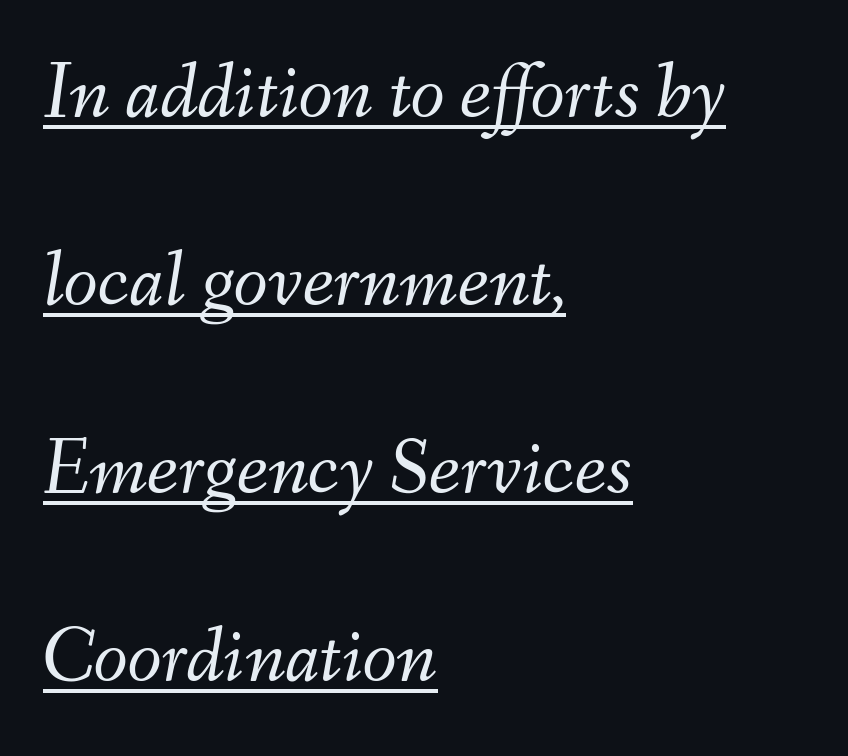
The image shows 79 px light type, italic (leaning right); set left-aligned, loose line spacing (2.38x), normal letter spacing, underlined; medium stroke contrast and a small x-height.
